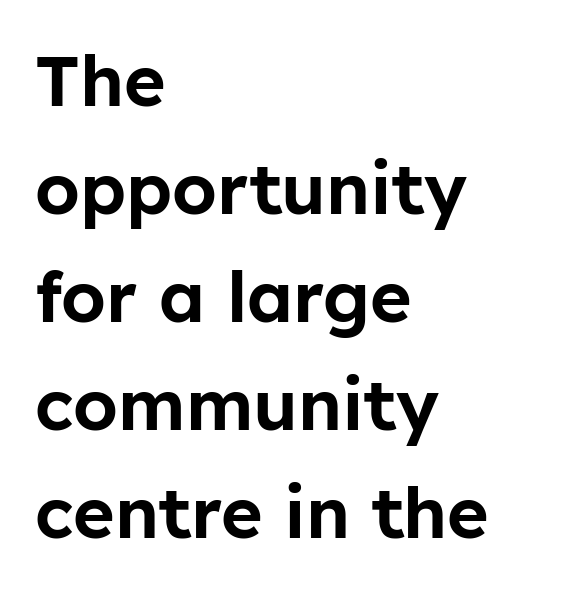
The image shows 71 px sans-serif type, upright; set left-aligned, normal line spacing (1.52x), normal letter spacing, not underlined; low stroke contrast and a medium x-height.
